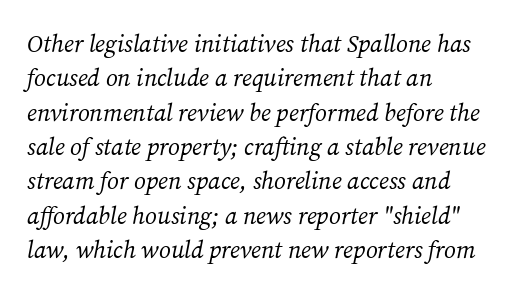
Q: Is the text bold? A: No.
Q: Is the text italic (slanted)? A: Yes, it leans right by about 12 degrees.
Q: Is the text underlined? A: No.
Q: How is the paragraph aligned? A: Left-aligned.
Q: Is the spacing between letters normal or unusually wide? A: Normal.
Q: Is the spacing between lines tight, normal or loose? A: Normal.
